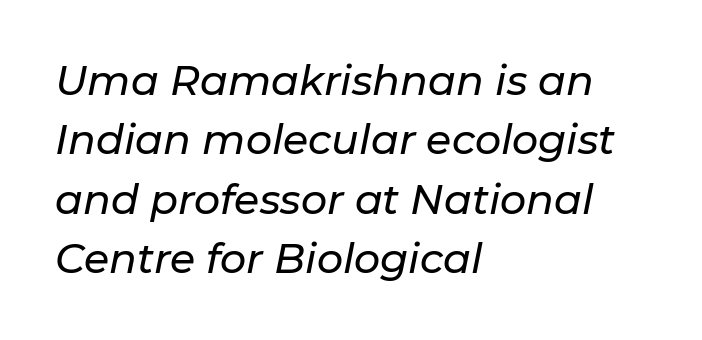
The image shows 41 px text type, italic (leaning right); set left-aligned, normal line spacing (1.45x), normal letter spacing, not underlined; low stroke contrast and a medium x-height.
